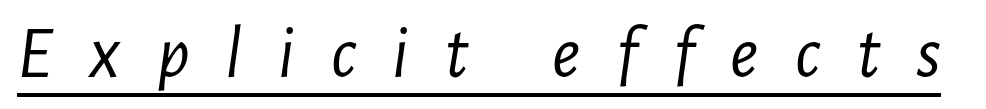
{"italic": "yes", "lean": "right", "slant_degrees": 7, "bold": "no", "weight": "light", "width": "condensed", "stroke_contrast": "low", "x_height": "medium", "monospaced": "no", "underline": "yes", "letter_spacing": "wide", "letter_spacing_em": 0.48, "glyph_px": 75}
